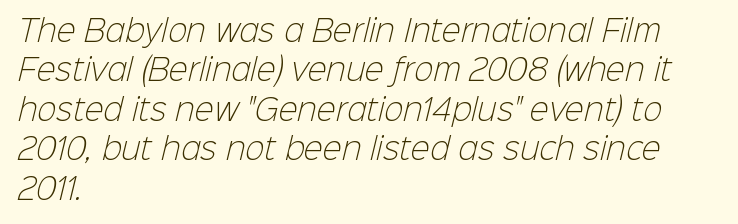
Q: Is the text bold? A: No.
Q: Is the typeface a serif or a sans-serif typeface? A: Sans-serif.
Q: Is the text underlined? A: No.
Q: How is the paragraph aligned? A: Left-aligned.
Q: Is the spacing between letters normal or unusually wide? A: Normal.
Q: Is the spacing between lines tight, normal or loose? A: Normal.
Q: Width (condensed, normal, or wide)? A: Normal.
Q: Stroke contrast? A: Low.
Q: x-height? A: Medium.
Q: Monospaced? A: No.
